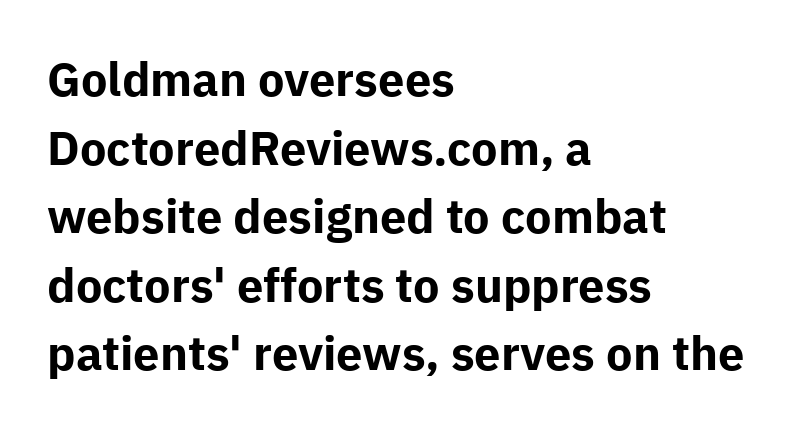
Q: Is the text bold? A: Yes.
Q: Is the text italic (slanted)? A: No, it is upright.
Q: Is the typeface a serif or a sans-serif typeface? A: Sans-serif.
Q: Is the text underlined? A: No.
Q: How is the paragraph aligned? A: Left-aligned.
Q: Is the spacing between letters normal or unusually wide? A: Normal.
Q: Is the spacing between lines tight, normal or loose? A: Normal.
Q: Width (condensed, normal, or wide)? A: Normal.
Q: Stroke contrast? A: Low.
Q: x-height? A: Medium.
Q: Monospaced? A: No.
